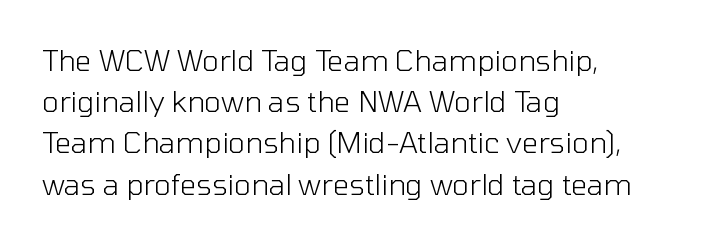
Observe the absence of serifs on each vertical stroke in this sample. Underlining? Definitely not there. Every stem runs plumb, perpendicular to the baseline. The face looks like a standard text weight, possibly lighter. You could call the tracking neutral — neither tight nor loose. In terms of leading, this rendering sits right in the middle.
